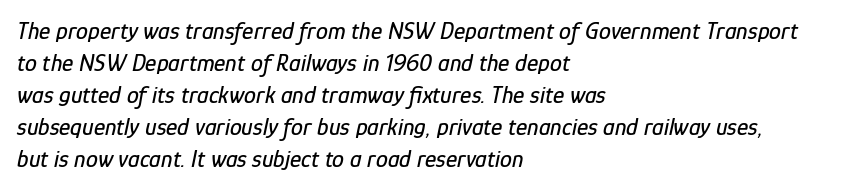
Q: Is the text italic (slanted)? A: Yes, it leans right by about 12 degrees.
Q: Is the text underlined? A: No.
Q: How is the paragraph aligned? A: Left-aligned.
Q: Is the spacing between letters normal or unusually wide? A: Normal.
Q: Is the spacing between lines tight, normal or loose? A: Normal.
